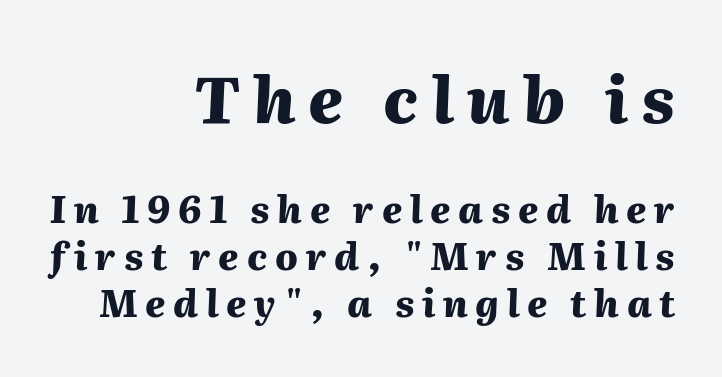
{"italic": "yes", "lean": "right", "slant_degrees": 2, "bold": "yes", "weight": "heavy", "width": "normal", "stroke_contrast": "medium", "x_height": "medium", "monospaced": "no", "underline": "no", "align": "right", "line_spacing": "normal", "line_spacing_ratio": 1.27, "letter_spacing": "wide", "letter_spacing_em": 0.21, "larger_block": "first", "size_ratio": 1.73, "glyph_px": 64}
